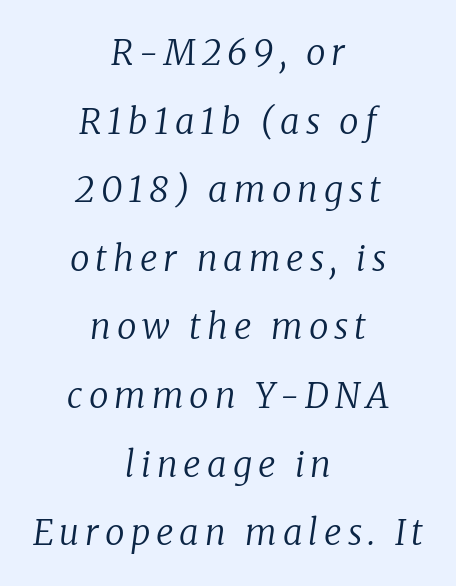
The image shows 35 px regular-weight serif type, italic (leaning right); set centered, loose line spacing (1.96x), not underlined; low stroke contrast and a medium x-height.
